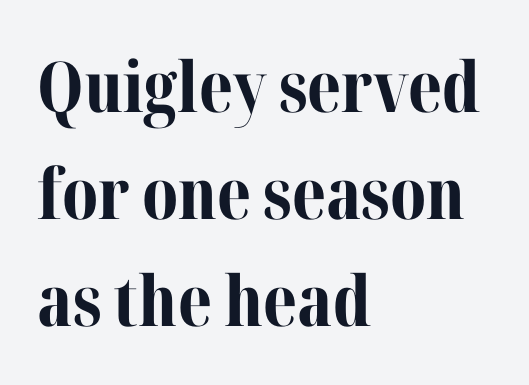
Q: Is the text bold? A: Yes.
Q: Is the text italic (slanted)? A: No, it is upright.
Q: Is the typeface a serif or a sans-serif typeface? A: Serif.
Q: Is the text underlined? A: No.
Q: How is the paragraph aligned? A: Left-aligned.
Q: Is the spacing between letters normal or unusually wide? A: Normal.
Q: Is the spacing between lines tight, normal or loose? A: Normal.
Q: Width (condensed, normal, or wide)? A: Normal.
Q: Stroke contrast? A: Medium.
Q: x-height? A: Medium.
Q: Monospaced? A: No.
